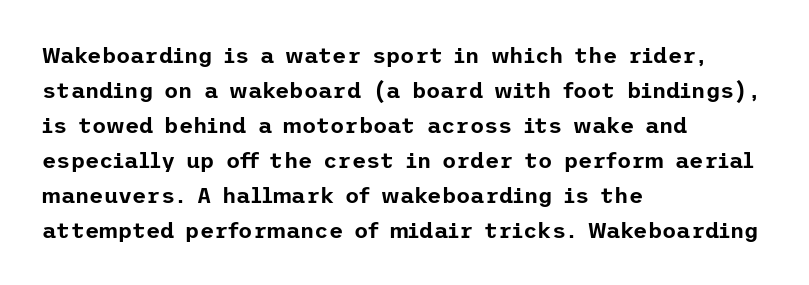
{"italic": "no", "underline": "no", "align": "left", "line_spacing": "normal", "line_spacing_ratio": 1.59, "letter_spacing": "normal", "letter_spacing_em": 0.0, "glyph_px": 22}
